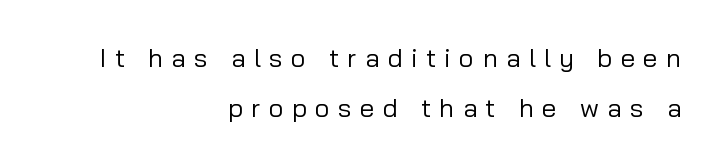
The image shows 26 px text type, upright; set right-aligned, loose line spacing (1.91x), unusually wide letter spacing (+0.32 em), not underlined.
